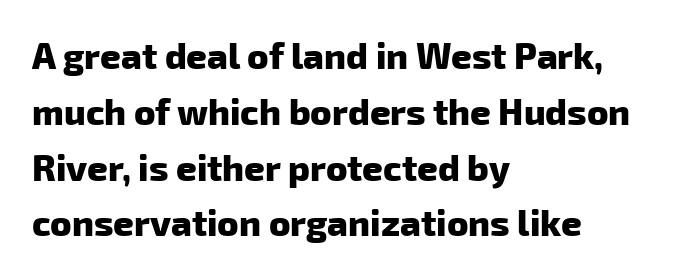
Where is the straight margin? On the left. Glance below the letters and you will spot only blank space. Honestly, the letter spacing is just normal — you wouldn't notice it. Typesetter's note: full bold, strokes at maximum text heaviness.
